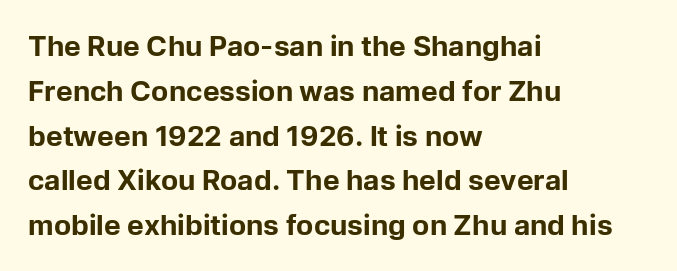
{"serif": "no", "italic": "no", "bold": "yes", "weight": "bold", "width": "normal", "stroke_contrast": "low", "x_height": "medium", "monospaced": "no", "underline": "no", "align": "left", "line_spacing": "normal", "line_spacing_ratio": 1.6, "letter_spacing": "normal", "letter_spacing_em": 0.0, "glyph_px": 28}
